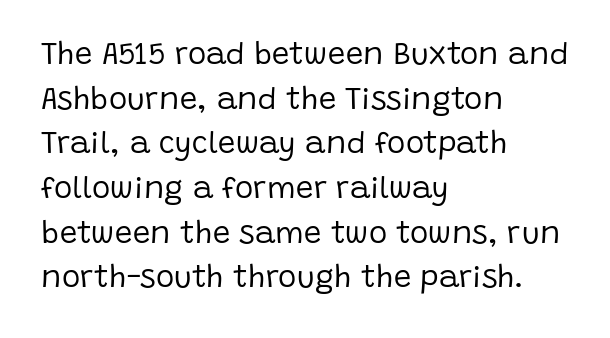
{"serif": "no", "italic": "no", "bold": "no", "weight": "regular", "width": "normal", "stroke_contrast": "low", "x_height": "large", "monospaced": "no", "underline": "no", "align": "left", "line_spacing": "normal", "line_spacing_ratio": 1.44, "letter_spacing": "normal", "letter_spacing_em": 0.0, "glyph_px": 31}
